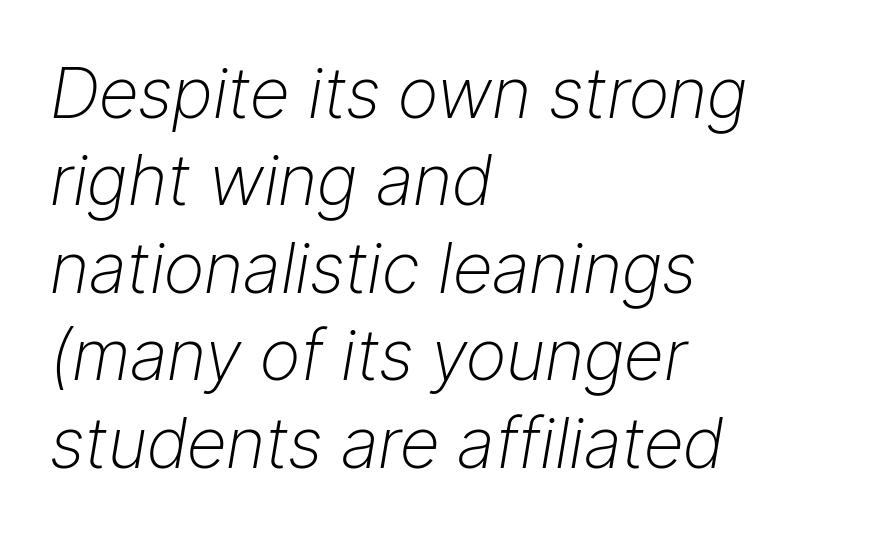
Q: Is the text bold? A: No.
Q: Is the text italic (slanted)? A: Yes, it leans right by about 9 degrees.
Q: Is the text underlined? A: No.
Q: How is the paragraph aligned? A: Left-aligned.
Q: Is the spacing between letters normal or unusually wide? A: Normal.
Q: Is the spacing between lines tight, normal or loose? A: Normal.
Q: Width (condensed, normal, or wide)? A: Normal.
Q: Stroke contrast? A: Low.
Q: x-height? A: Medium.
Q: Monospaced? A: No.
